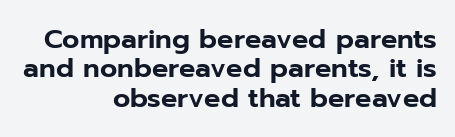
{"italic": "no", "underline": "no", "align": "right", "line_spacing": "tight", "line_spacing_ratio": 1.09, "letter_spacing": "normal", "letter_spacing_em": 0.0, "glyph_px": 27}
